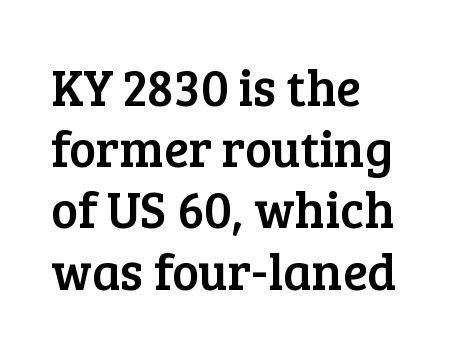
Clear beneath every line of the passage. The type sits square on the baseline with zero lean. The line texture is even and compact thanks to regular tracking. The rendering anchors every line to the left-hand side. The passage shown is typed in a proportional face where columns would drift.
